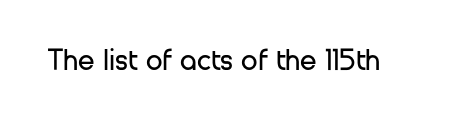
Nope, not italic — everything's standing straight. No letter is thick-stroked: the sample isn't bold. Plain, unruled lines of type. I'd call this a sans setting — the letters go barefoot. Here the designer chose a conventional face with non-uniform glyph widths. The tracking reads as untouched default to a designer's eye.
